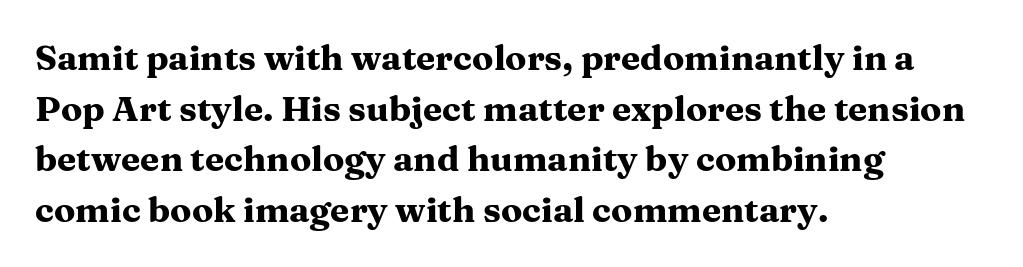
In CSS terms this would be text-align: left. The letters stand straight up with perfectly vertical stems. Note: serifs present on the glyphs. Whoever set this chose a conventional vertical rhythm.
